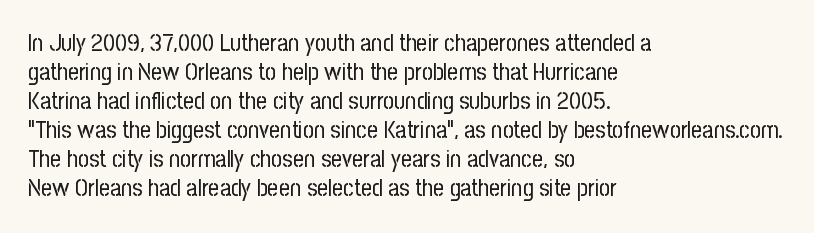
The strokes carry an ordinary text weight at most. Default kerning and tracking; the words read as compact shapes. The gap between lines stays unmarked. Does the lettering tilt? It doesn't — this is upright.
